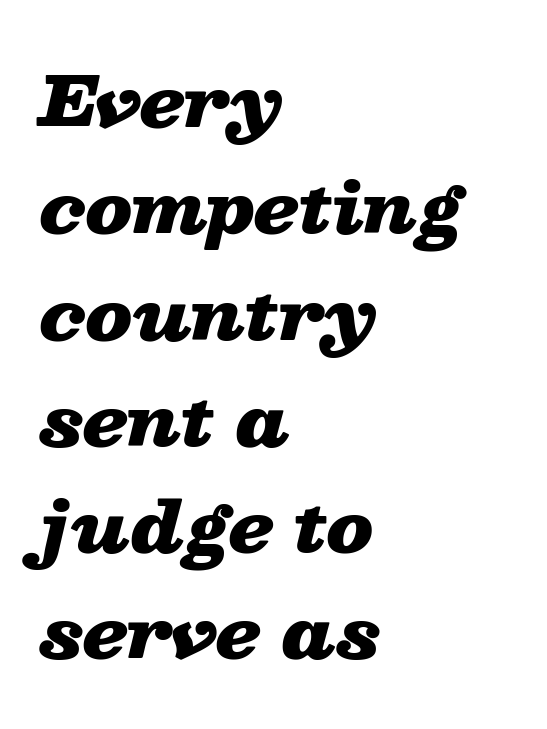
The passage shown has conventional tracking throughout. Nobody drew a line under any word here. How would I describe the line gaps? Plain and ordinary. Reading down the block, your eye returns to a fixed left position each line. Here the designer chose a conventional face with non-uniform glyph widths. Chunky letters — that's bold for sure.
